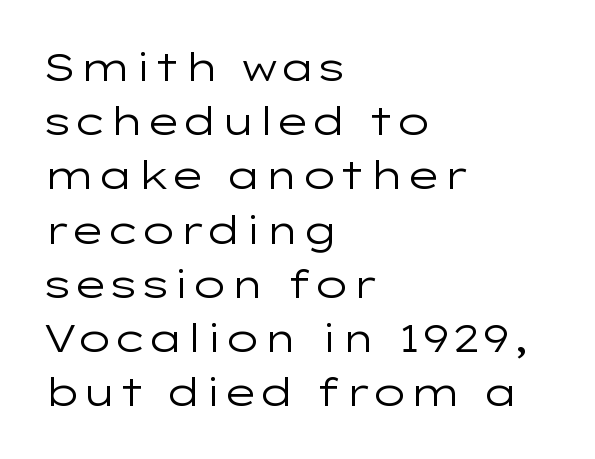
{"serif": "no", "italic": "no", "bold": "no", "weight": "regular", "width": "wide", "stroke_contrast": "low", "x_height": "medium", "monospaced": "no", "underline": "no", "align": "left", "line_spacing": "normal", "line_spacing_ratio": 1.39, "letter_spacing": "normal", "letter_spacing_em": 0.0, "glyph_px": 39}
